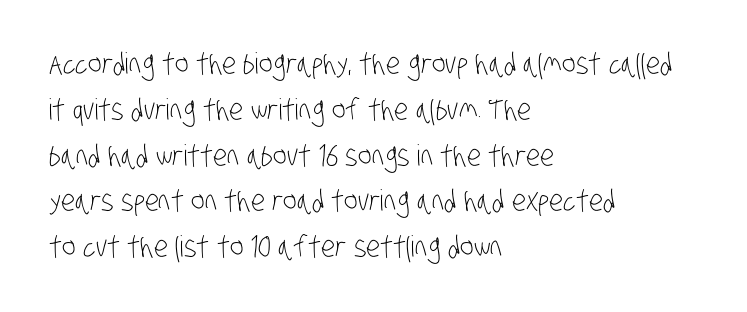
Font category for this specimen: sans-serif. This rendering uses left alignment, leaving the right contour irregular. Unmarked baselines from the first word to the last. Summary of vertical rhythm: regular, with standard interline spacing. Do the characters align in a grid? No, the font is proportional. Does extra space separate the letters? No, they use regular spacing.
